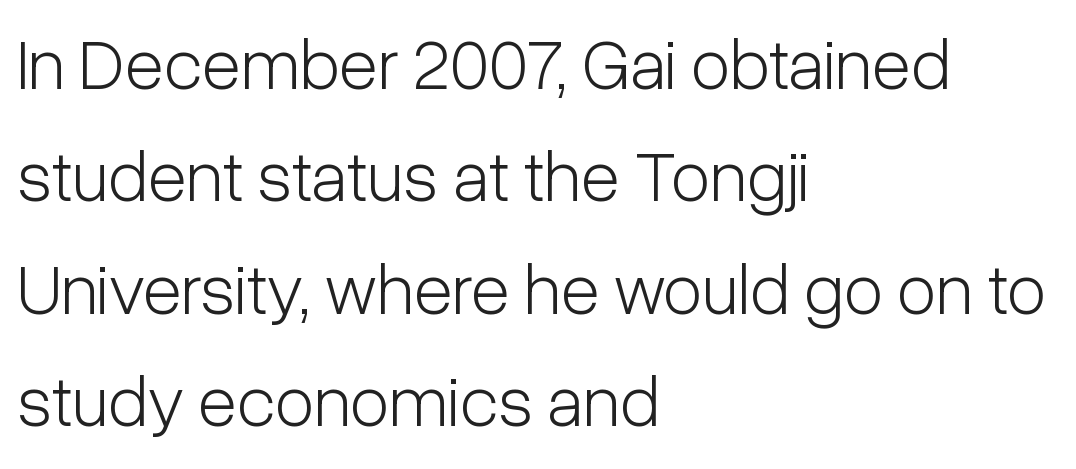
The image shows 72 px light, condensed sans-serif type, upright; set left-aligned, normal line spacing (1.56x), normal letter spacing, not underlined; low stroke contrast and a medium x-height.
